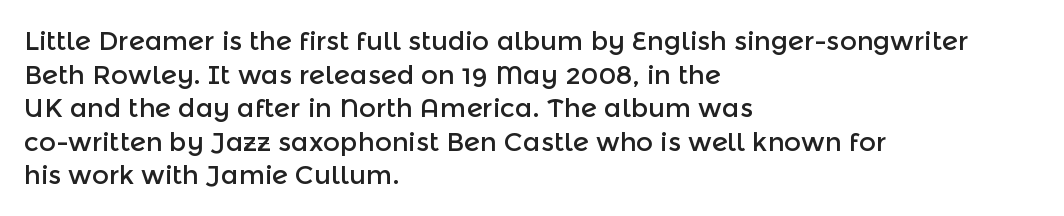
{"italic": "no", "underline": "no", "align": "left", "line_spacing": "normal", "line_spacing_ratio": 1.29, "letter_spacing": "normal", "letter_spacing_em": 0.0, "glyph_px": 26}
